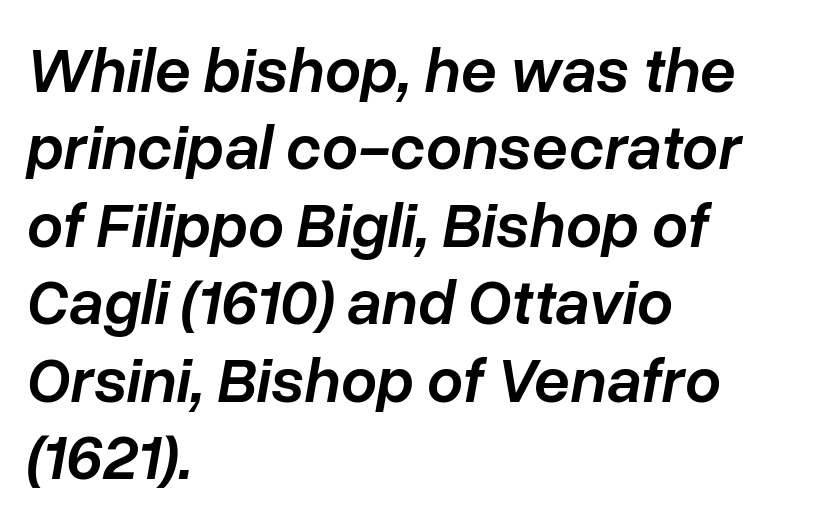
The specimen reads as italic at a glance. Stems and bowls a touch heavier than normal — semibold. Lines of text with bare space underneath. Here the designer chose a conventional face with non-uniform glyph widths. Casual observation: everything's shoved over to the left.
